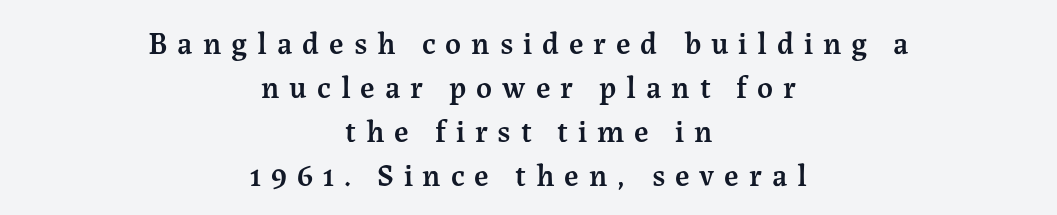
The image shows 31 px semibold serif type, upright; set centered, normal line spacing (1.42x), unusually wide letter spacing (+0.32 em), not underlined; medium stroke contrast and a medium x-height.
